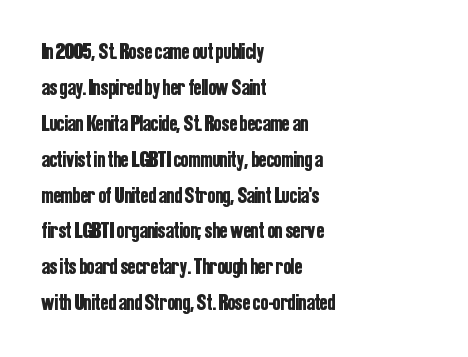
Q: Is the text italic (slanted)? A: No, it is upright.
Q: Is the text underlined? A: No.
Q: How is the paragraph aligned? A: Left-aligned.
Q: Is the spacing between letters normal or unusually wide? A: Normal.
Q: Is the spacing between lines tight, normal or loose? A: Normal.
